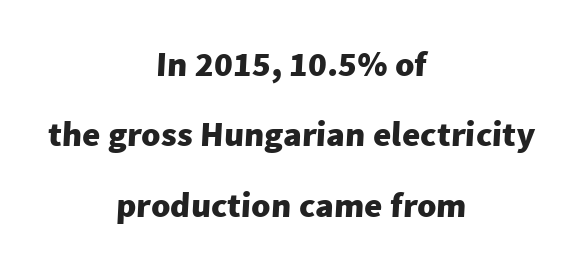
The image shows 35 px heavy sans-serif type; set centered, loose line spacing (2.01x), normal letter spacing, not underlined; low stroke contrast and a medium x-height.
